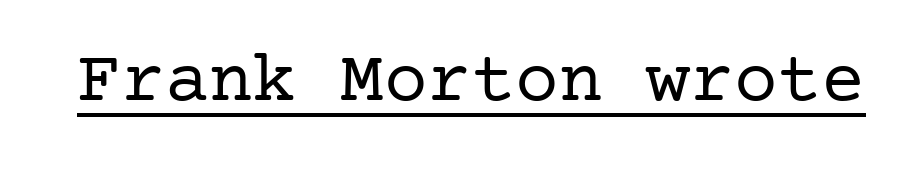
{"serif": "yes", "italic": "no", "bold": "no", "weight": "regular", "width": "normal", "stroke_contrast": "low", "x_height": "medium", "underline": "yes", "letter_spacing": "normal", "letter_spacing_em": 0.0, "glyph_px": 73}
